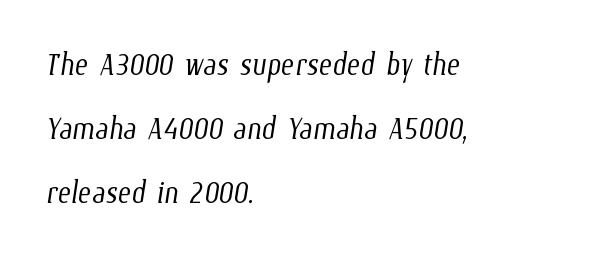
This reads as an unemphasized weight, regular at the heaviest. Glance below the letters and you will spot only blank space. Successive baselines arrive at the customary interval. A classic flush-left, rag-right setting is used for this passage.
